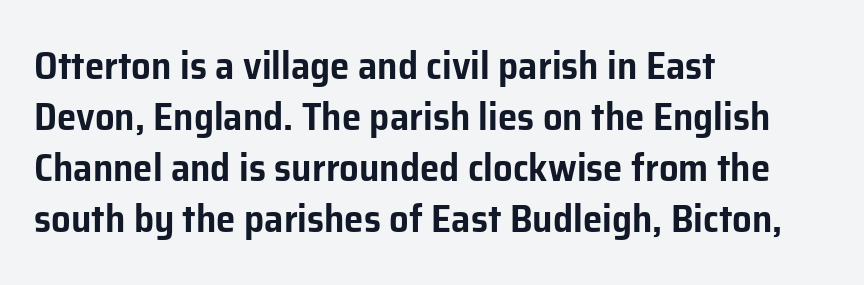
{"serif": "no", "italic": "no", "width": "normal", "stroke_contrast": "low", "x_height": "medium", "monospaced": "no", "underline": "no", "align": "left", "line_spacing": "normal", "line_spacing_ratio": 1.31, "letter_spacing": "normal", "letter_spacing_em": 0.0, "glyph_px": 39}
